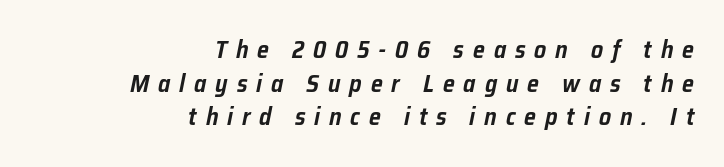
Q: Is the text italic (slanted)? A: Yes, it leans right by about 12 degrees.
Q: Is the text underlined? A: No.
Q: How is the paragraph aligned? A: Right-aligned.
Q: Is the spacing between letters normal or unusually wide? A: Unusually wide.
Q: Is the spacing between lines tight, normal or loose? A: Normal.
